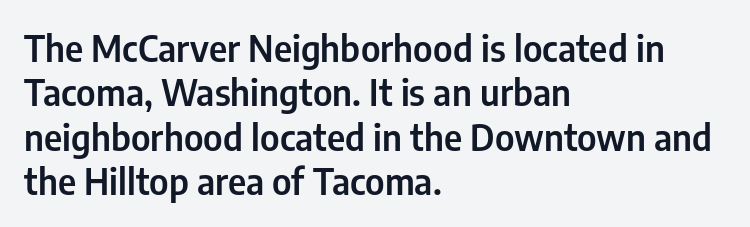
{"serif": "no", "italic": "no", "width": "condensed", "stroke_contrast": "low", "x_height": "medium", "monospaced": "no", "underline": "no", "align": "left", "line_spacing_ratio": 1.23, "letter_spacing": "normal", "letter_spacing_em": 0.0, "glyph_px": 36}
